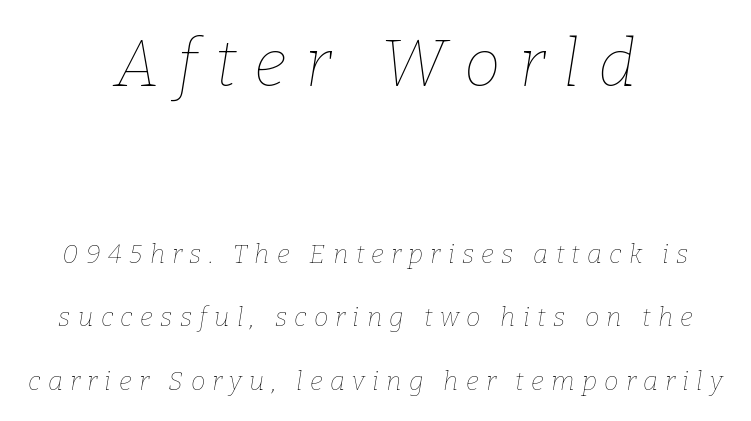
Q: Is the text bold? A: No.
Q: Is the text italic (slanted)? A: Yes, it leans right by about 9 degrees.
Q: Is the text underlined? A: No.
Q: How is the paragraph aligned? A: Centered.
Q: Is the spacing between letters normal or unusually wide? A: Unusually wide.
Q: Is the spacing between lines tight, normal or loose? A: Loose.
Q: Which block of text is set in a larger size, the first (top) or the second (bottom)? A: The first (top) one.
Q: Width (condensed, normal, or wide)? A: Normal.
Q: Stroke contrast? A: Low.
Q: x-height? A: Medium.
Q: Monospaced? A: No.
